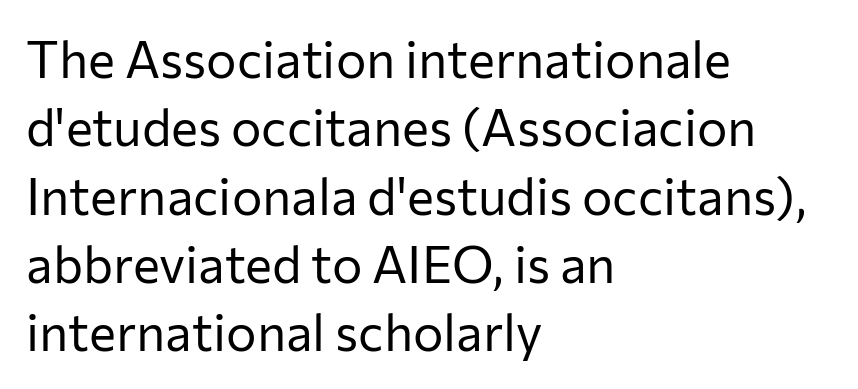
Default kerning and tracking; the words read as compact shapes. This block has exactly the height ordinary leading produces. The letters stand straight up with perfectly vertical stems. Does the copy run flush right? No — it runs flush left. The rendering uses natural spacing where letterforms have individual widths.
